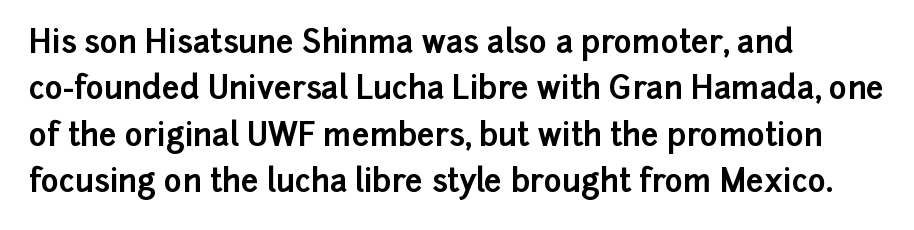
Character widths vary here, with narrow letters taking less room than wide ones. The rendering anchors every line to the left-hand side. Thick stems and heavy bowls — unmistakably bold. This is roman type, the default non-slanted kind. Unmarked baselines from the first word to the last. Regarding serifs, this sample does without them.
